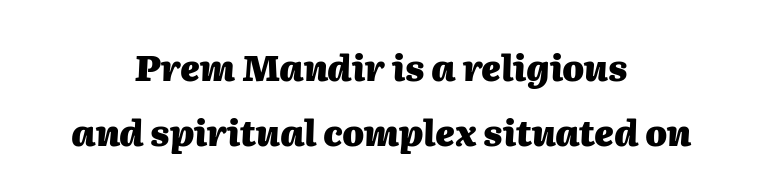
{"italic": "yes", "lean": "right", "slant_degrees": 2, "bold": "yes", "weight": "heavy", "width": "normal", "stroke_contrast": "medium", "x_height": "medium", "monospaced": "no", "underline": "no", "align": "center", "line_spacing_ratio": 1.85, "letter_spacing": "normal", "letter_spacing_em": 0.0, "glyph_px": 35}
